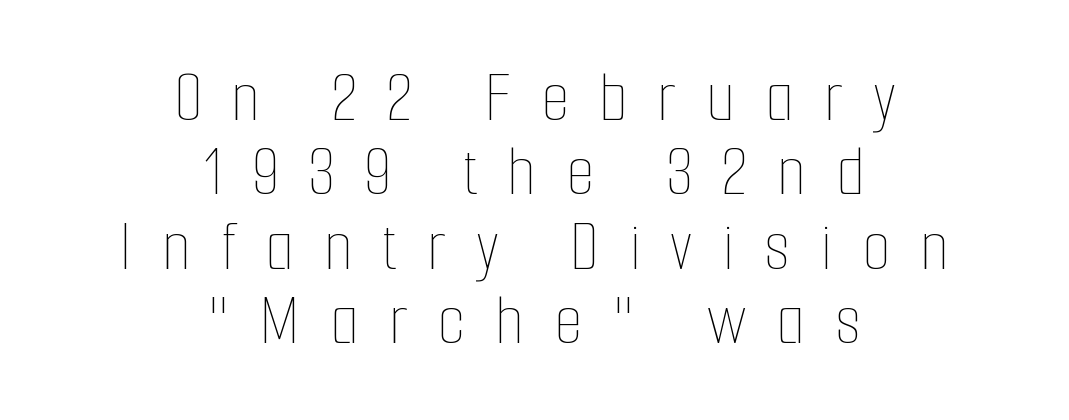
{"italic": "no", "bold": "no", "weight": "thin", "width": "condensed", "stroke_contrast": "low", "x_height": "medium", "monospaced": "no", "underline": "no", "align": "center", "line_spacing": "tight", "line_spacing_ratio": 1.02, "letter_spacing": "wide", "letter_spacing_em": 0.41, "glyph_px": 73}
